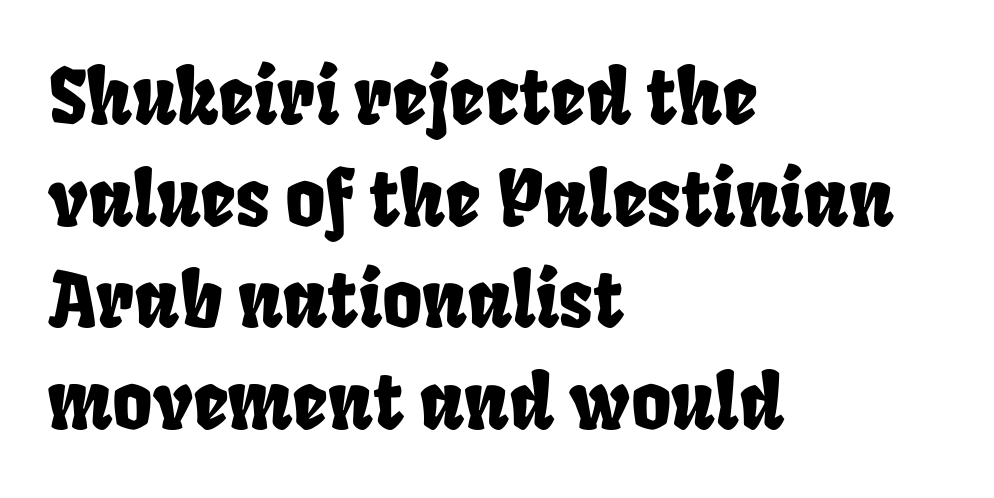
{"serif": "no", "width": "condensed", "stroke_contrast": "low", "x_height": "large", "monospaced": "no", "underline": "no", "align": "left", "line_spacing": "normal", "line_spacing_ratio": 1.32, "letter_spacing": "normal", "letter_spacing_em": 0.0, "glyph_px": 77}
